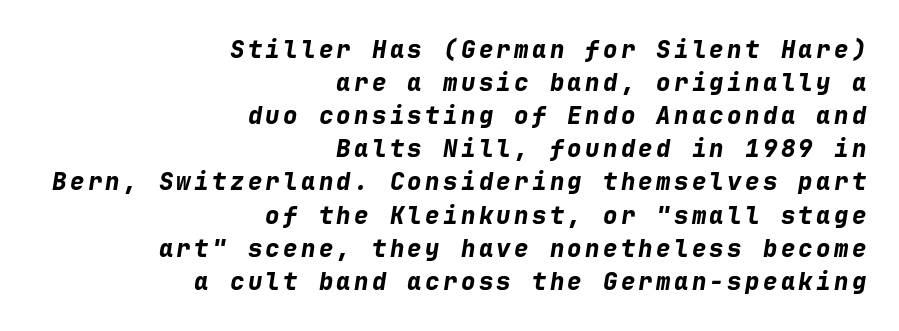
The image shows 24 px bold type, italic (leaning right); set right-aligned, normal line spacing (1.38x), not underlined.
